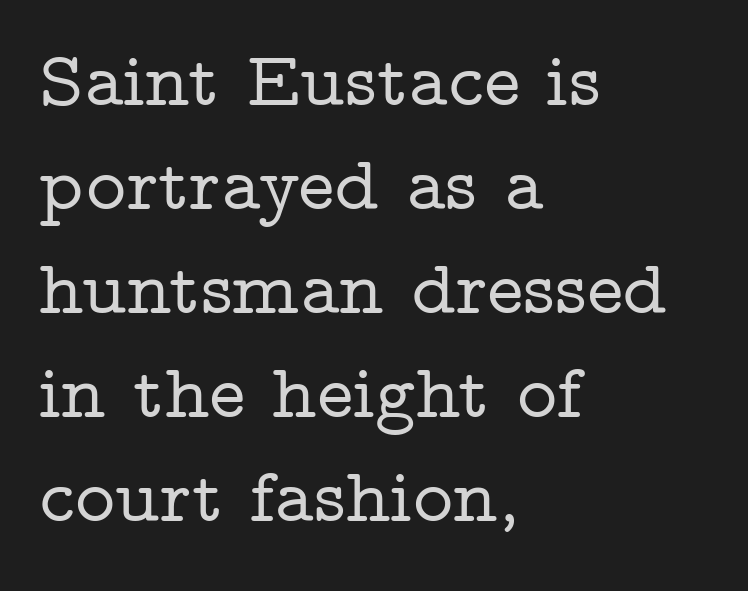
The image shows 77 px wide serif type, upright; set left-aligned, normal line spacing (1.35x), normal letter spacing, not underlined; low stroke contrast and a medium x-height.
